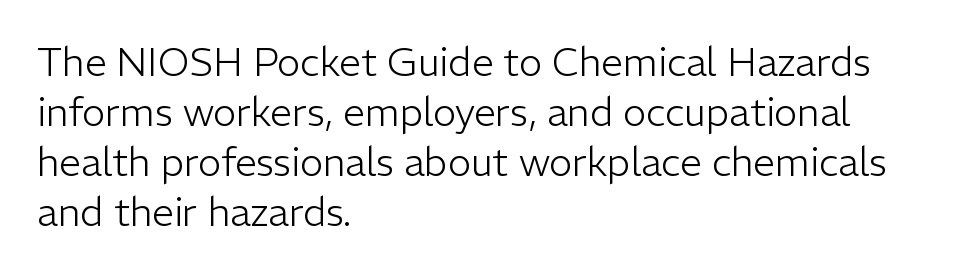
Q: Is the text bold? A: No.
Q: Is the text italic (slanted)? A: No, it is upright.
Q: Is the typeface a serif or a sans-serif typeface? A: Sans-serif.
Q: Is the text underlined? A: No.
Q: How is the paragraph aligned? A: Left-aligned.
Q: Is the spacing between letters normal or unusually wide? A: Normal.
Q: Is the spacing between lines tight, normal or loose? A: Normal.
Q: Width (condensed, normal, or wide)? A: Normal.
Q: Stroke contrast? A: Low.
Q: x-height? A: Medium.
Q: Monospaced? A: No.
